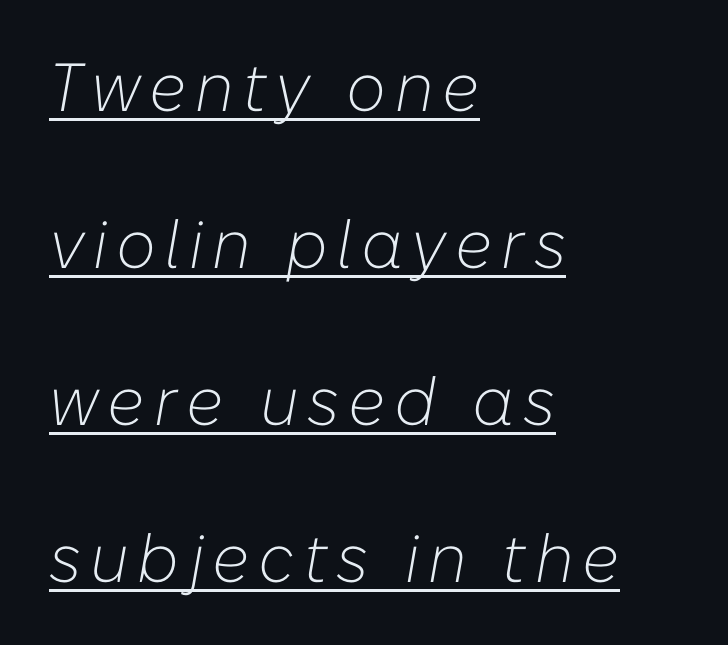
The image shows 68 px light type, italic (leaning right); set left-aligned, loose line spacing (2.31x), underlined; low stroke contrast and a medium x-height.
